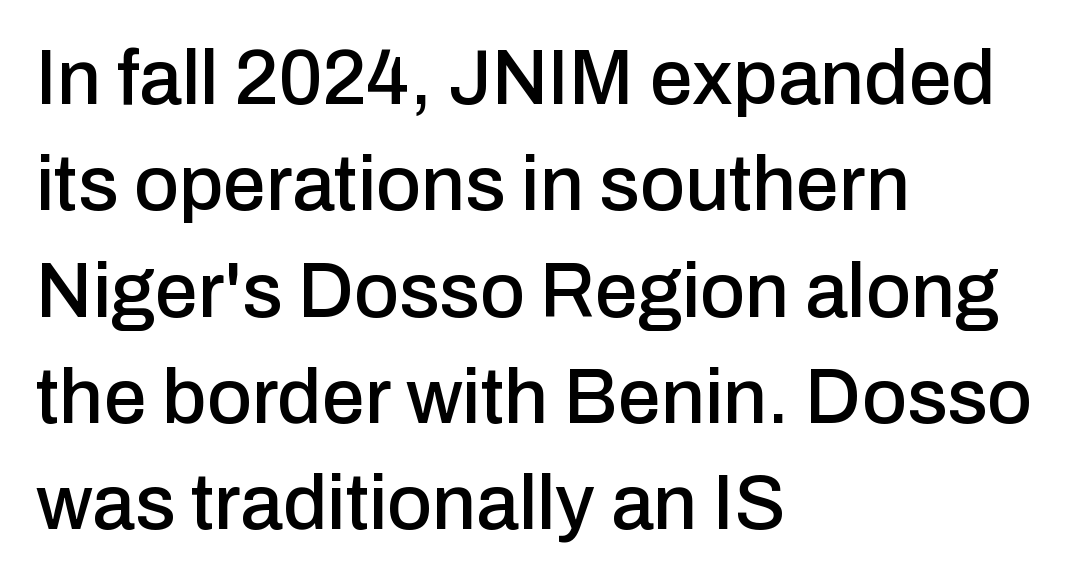
The image shows 77 px sans-serif type, upright; set left-aligned, normal line spacing (1.38x), normal letter spacing, not underlined; low stroke contrast and a medium x-height.
